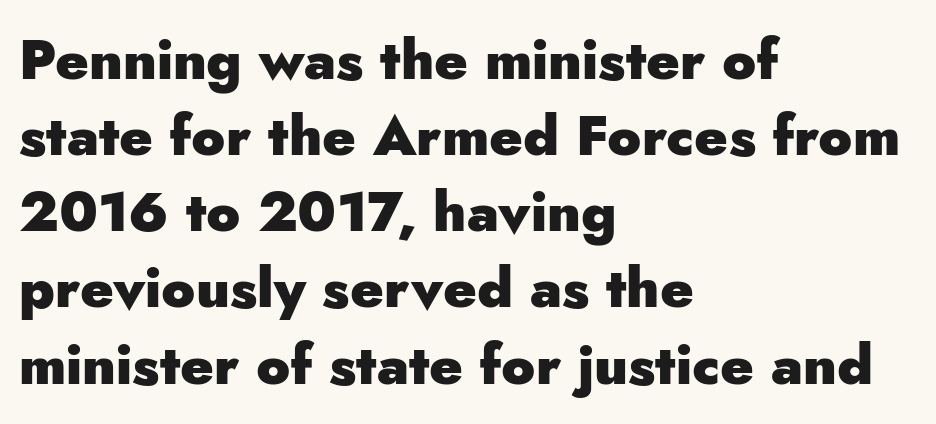
Q: Is the text bold? A: Yes.
Q: Is the text italic (slanted)? A: No, it is upright.
Q: Is the typeface a serif or a sans-serif typeface? A: Sans-serif.
Q: Is the text underlined? A: No.
Q: How is the paragraph aligned? A: Left-aligned.
Q: Is the spacing between letters normal or unusually wide? A: Normal.
Q: Is the spacing between lines tight, normal or loose? A: Normal.
Q: Width (condensed, normal, or wide)? A: Normal.
Q: Stroke contrast? A: Low.
Q: x-height? A: Small.
Q: Monospaced? A: No.
